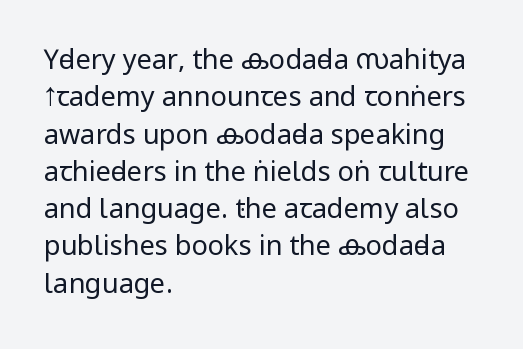
Q: Is the text bold? A: No.
Q: Is the text italic (slanted)? A: No, it is upright.
Q: Is the text underlined? A: No.
Q: How is the paragraph aligned? A: Left-aligned.
Q: Is the spacing between letters normal or unusually wide? A: Normal.
Q: Is the spacing between lines tight, normal or loose? A: Normal.
